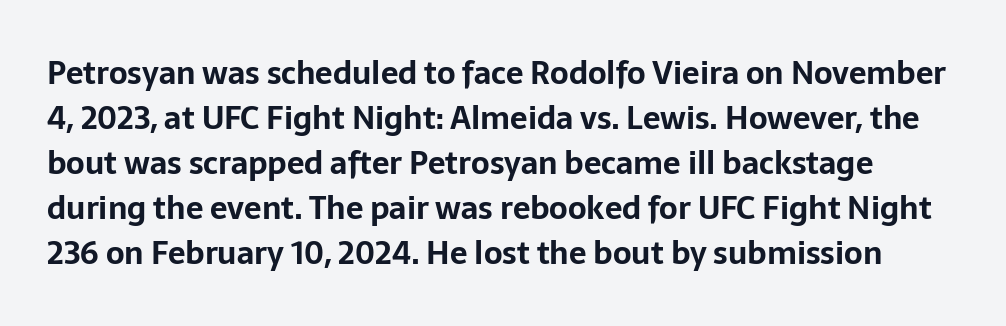
The image shows 31 px bold sans-serif type, upright; set normal line spacing (1.45x), normal letter spacing, not underlined; low stroke contrast and a medium x-height.
